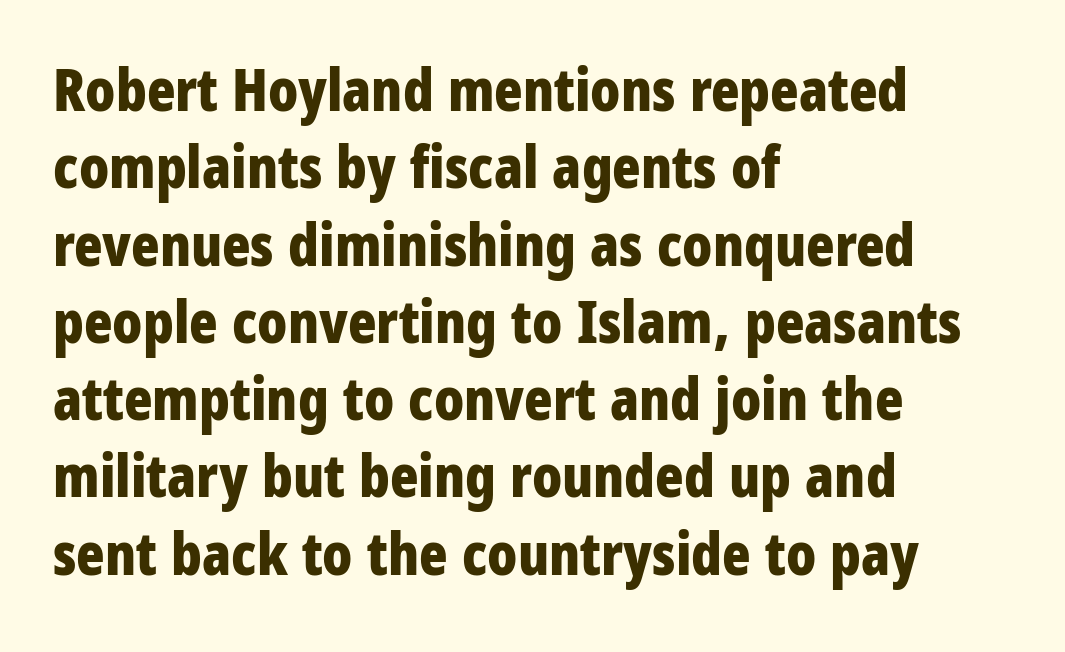
The image shows 59 px bold, condensed sans-serif type, upright; set left-aligned, normal line spacing (1.31x), normal letter spacing, not underlined; low stroke contrast and a large x-height.
